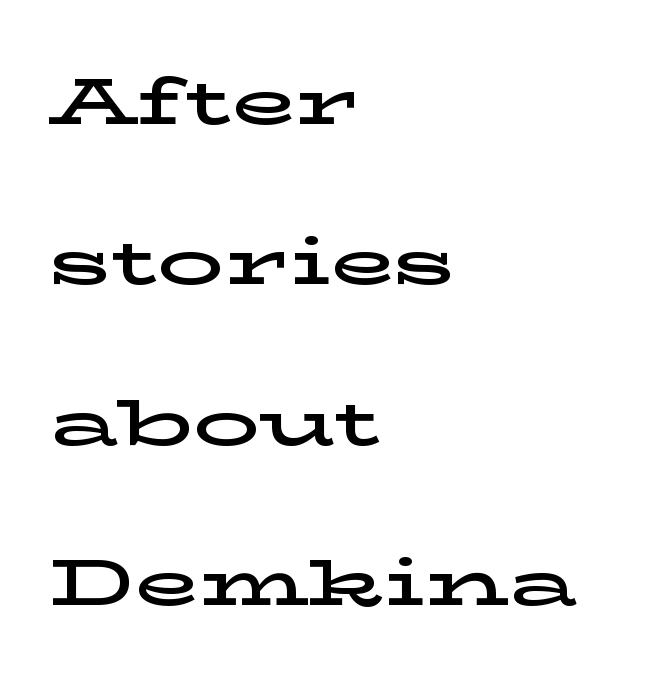
The image shows 66 px wide serif type, upright; set left-aligned, loose line spacing (2.43x), normal letter spacing, not underlined; low stroke contrast and a medium x-height.
